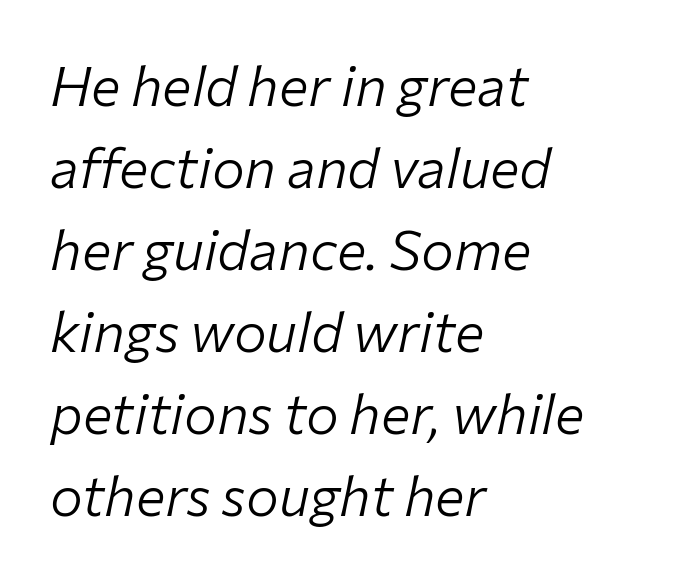
The strip under each line holds only bare page. Summary of weight: not heavy and not bold. Visually the block forms a straight wall on the left and a jagged coastline on the right. No extra tracking has been applied to these lines. Rows of type keep a routine distance in the vertical direction. Slanted lettering throughout.
